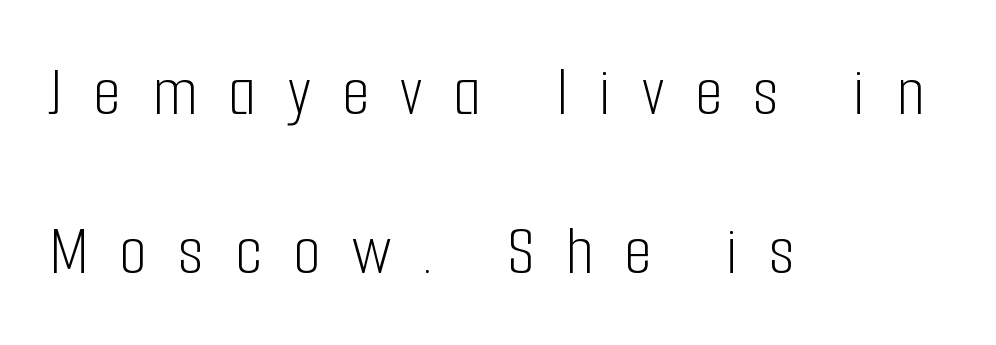
The image shows 72 px light, condensed sans-serif type, upright; set left-aligned, loose line spacing (2.21x), unusually wide letter spacing (+0.43 em), not underlined; low stroke contrast and a medium x-height.
